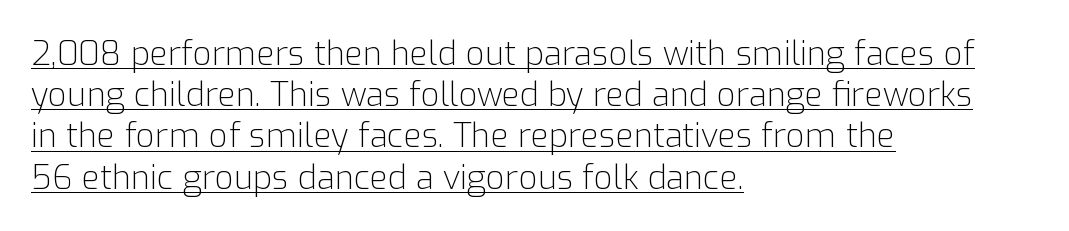
The image shows 33 px light sans-serif type, upright; set left-aligned, normal line spacing (1.25x), normal letter spacing, underlined; low stroke contrast and a medium x-height.
